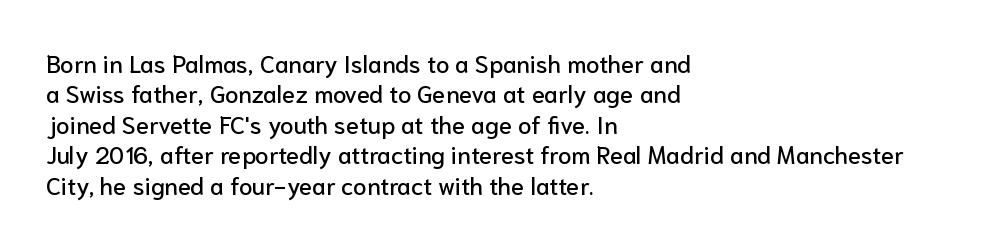
Q: Is the text italic (slanted)? A: No, it is upright.
Q: Is the text underlined? A: No.
Q: How is the paragraph aligned? A: Left-aligned.
Q: Is the spacing between letters normal or unusually wide? A: Normal.
Q: Is the spacing between lines tight, normal or loose? A: Normal.
